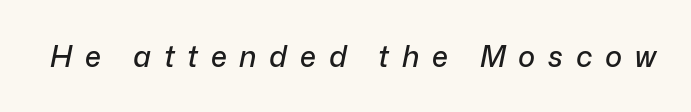
Quick note: italic. This rendering features lettering with no underline. Spacing between characters has been opened up far beyond the box default. The rendering uses natural spacing where letterforms have individual widths.
